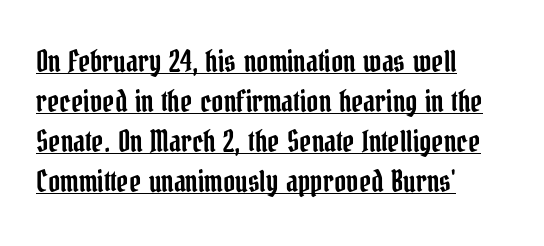
Q: Is the text italic (slanted)? A: No, it is upright.
Q: Is the typeface a serif or a sans-serif typeface? A: Serif.
Q: Is the text underlined? A: Yes.
Q: How is the paragraph aligned? A: Left-aligned.
Q: Is the spacing between letters normal or unusually wide? A: Normal.
Q: Is the spacing between lines tight, normal or loose? A: Normal.
Q: Width (condensed, normal, or wide)? A: Condensed.
Q: Stroke contrast? A: Low.
Q: x-height? A: Medium.
Q: Monospaced? A: No.
